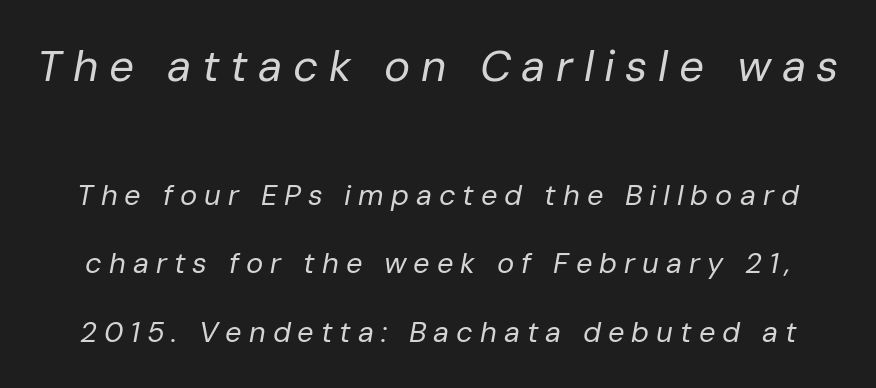
Q: Is the text bold? A: No.
Q: Is the text italic (slanted)? A: Yes, it leans right by about 10 degrees.
Q: Is the text underlined? A: No.
Q: Is the spacing between letters normal or unusually wide? A: Unusually wide.
Q: Is the spacing between lines tight, normal or loose? A: Loose.
Q: Which block of text is set in a larger size, the first (top) or the second (bottom)? A: The first (top) one.
Q: Width (condensed, normal, or wide)? A: Normal.
Q: Stroke contrast? A: Low.
Q: x-height? A: Medium.
Q: Monospaced? A: No.
